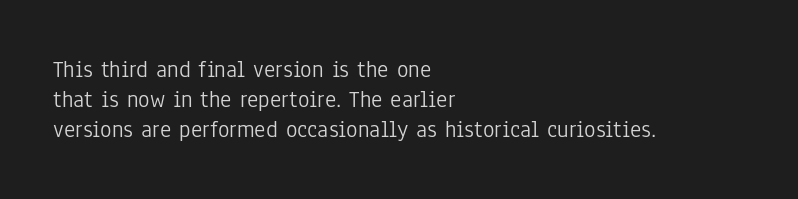
The weight would be labelled regular, book, light, or lighter still. Every stem runs plumb, perpendicular to the baseline. Descender tails drop into unmarked territory. One glance says typical: line gaps are just what's usual.
